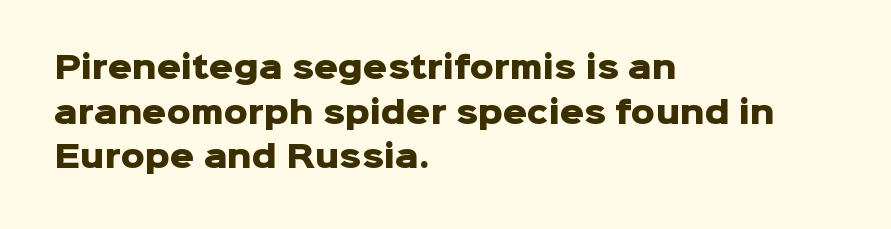
You can tell it's not italic because the verticals are truly vertical. This rendering employs a face without finishing strokes, i.e., a sans-serif. The passage is arranged the way most books set body copy — flush left. Set as a true bold cut, around the 700 mark. Line spacing here is normal.
